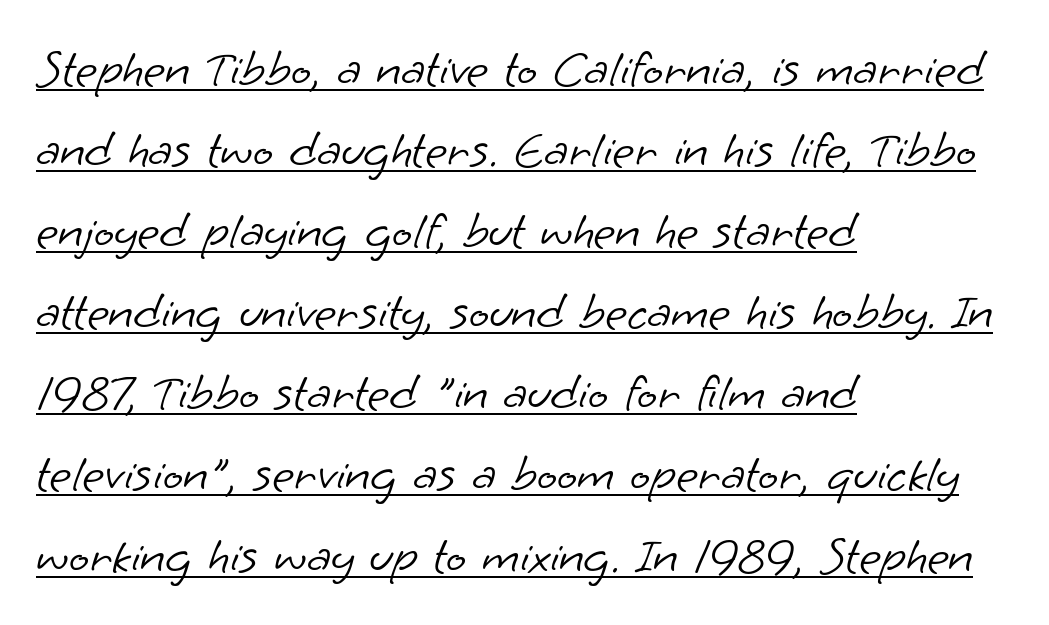
Rows of type keep a routine distance in the vertical direction. I'd call this a sans setting — the letters go barefoot. Visually the block forms a straight wall on the left and a jagged coastline on the right. A rule runs beneath these lines of type.
